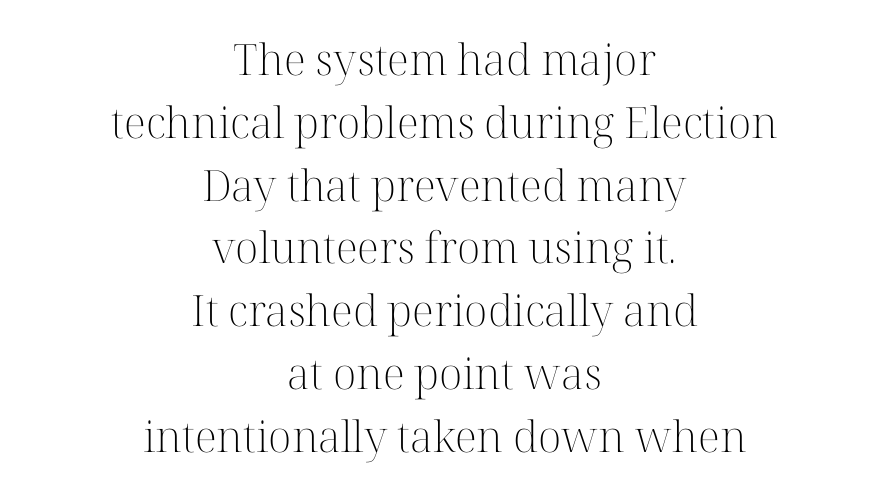
{"serif": "yes", "italic": "no", "bold": "no", "weight": "light", "width": "normal", "stroke_contrast": "high", "x_height": "medium", "monospaced": "no", "underline": "no", "align": "center", "line_spacing": "normal", "line_spacing_ratio": 1.46, "letter_spacing": "normal", "letter_spacing_em": 0.0, "glyph_px": 43}
